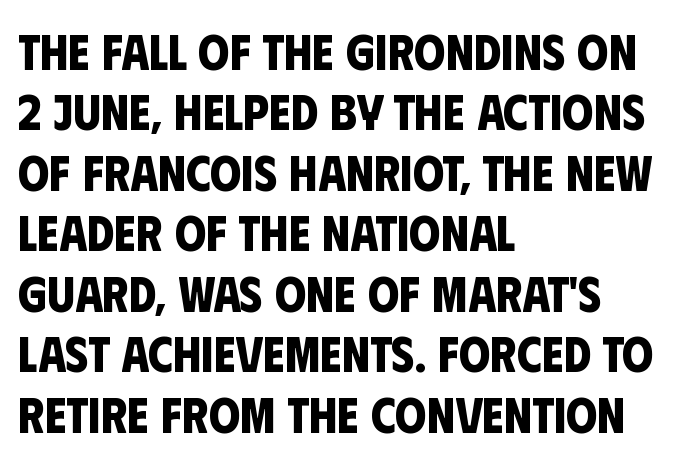
{"serif": "no", "bold": "yes", "weight": "bold", "width": "condensed", "stroke_contrast": "low", "x_height": "large", "monospaced": "no", "underline": "no", "align": "left", "line_spacing_ratio": 1.21, "letter_spacing": "normal", "letter_spacing_em": 0.0, "glyph_px": 50}
